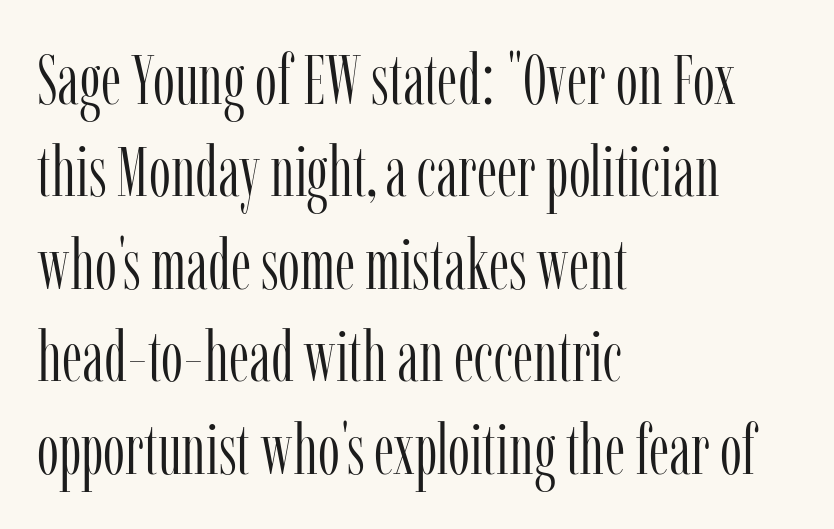
{"serif": "yes", "italic": "no", "bold": "no", "weight": "light", "width": "condensed", "stroke_contrast": "low", "x_height": "medium", "monospaced": "no", "underline": "no", "align": "left", "line_spacing": "normal", "line_spacing_ratio": 1.32, "letter_spacing": "normal", "letter_spacing_em": 0.0, "glyph_px": 70}
